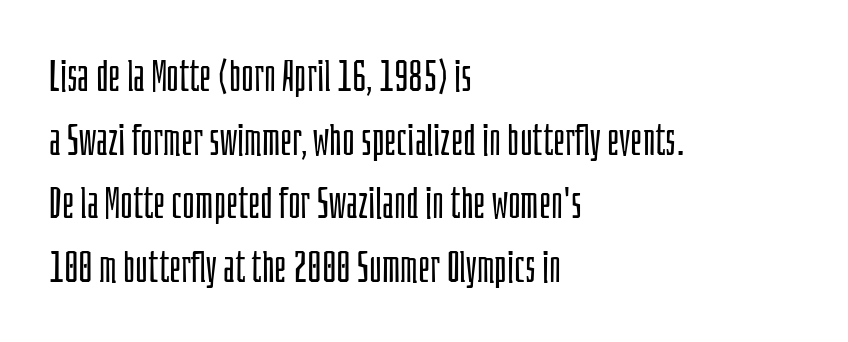
Is the type heavy? It reads as light-to-regular instead. Stroke terminals: plain, sans-serif. The face used here is proportionally spaced, like ordinary book or web type. Every row of glyphs begins at an identical x-position on the left. The rows are spaced the way most documents space them.
